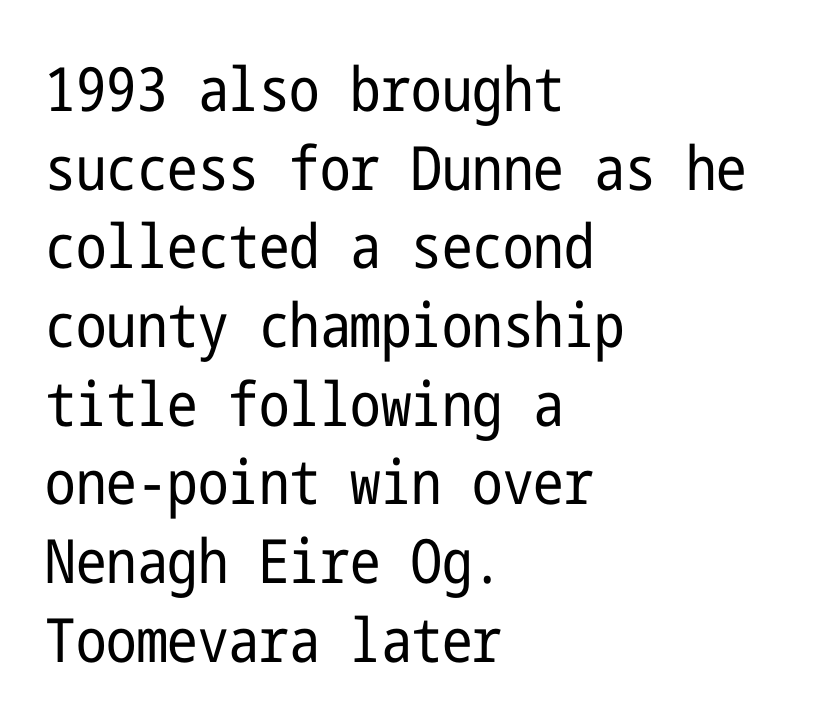
The image shows 61 px regular-weight, condensed sans-serif type, upright; set left-aligned, normal line spacing (1.29x), normal letter spacing, not underlined; low stroke contrast and a medium x-height.
